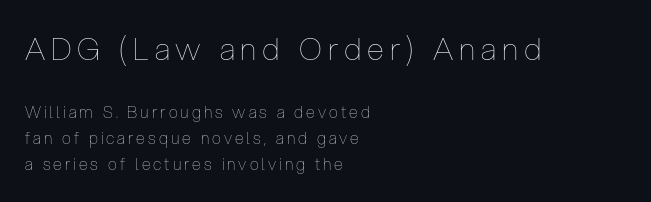
Q: Is the text bold? A: No.
Q: Is the text italic (slanted)? A: No, it is upright.
Q: Is the text underlined? A: No.
Q: How is the paragraph aligned? A: Left-aligned.
Q: Is the spacing between lines tight, normal or loose? A: Normal.
Q: Which block of text is set in a larger size, the first (top) or the second (bottom)? A: The first (top) one.
Q: Width (condensed, normal, or wide)? A: Condensed.
Q: Stroke contrast? A: Low.
Q: x-height? A: Medium.
Q: Monospaced? A: No.
